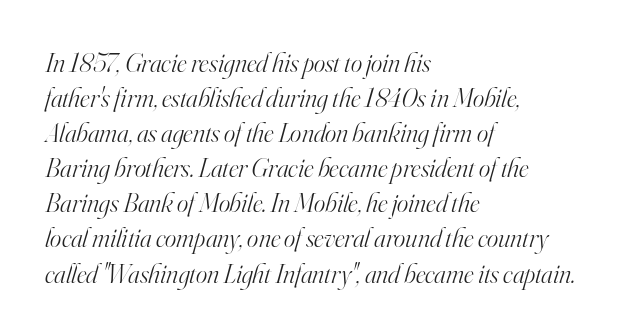
Q: Is the text bold? A: No.
Q: Is the text italic (slanted)? A: Yes, it leans right by about 16 degrees.
Q: Is the text underlined? A: No.
Q: How is the paragraph aligned? A: Left-aligned.
Q: Is the spacing between letters normal or unusually wide? A: Normal.
Q: Is the spacing between lines tight, normal or loose? A: Normal.
